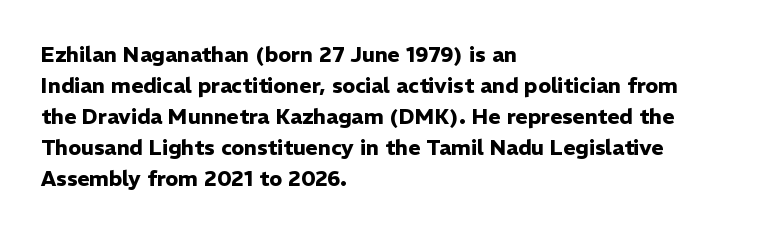
{"italic": "no", "bold": "yes", "underline": "no", "align": "left", "line_spacing": "normal", "line_spacing_ratio": 1.48, "letter_spacing": "normal", "letter_spacing_em": 0.0, "glyph_px": 21}
